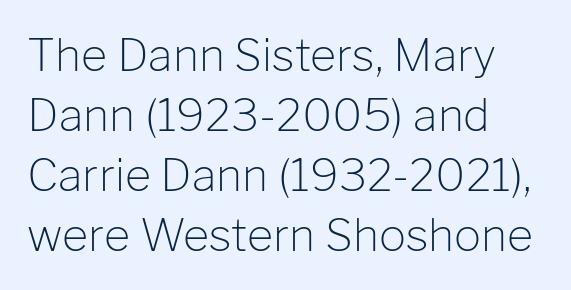
This sample uses a sans-serif face. These lines stack with their left ends in a neat column. This rendering leaves character spacing at its baseline value. The face used here is proportionally spaced, like ordinary book or web type. Underlining? Definitely not there. Evenly set lines give the paragraph a standard silhouette.
